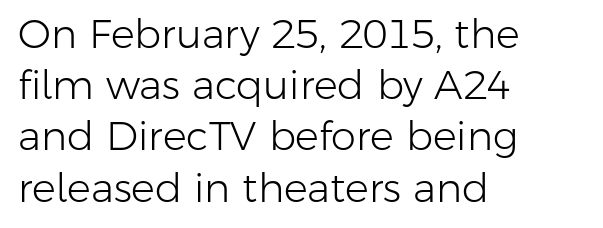
The image shows 40 px light sans-serif type, upright; set left-aligned, normal line spacing (1.28x), normal letter spacing, not underlined; low stroke contrast and a medium x-height.
